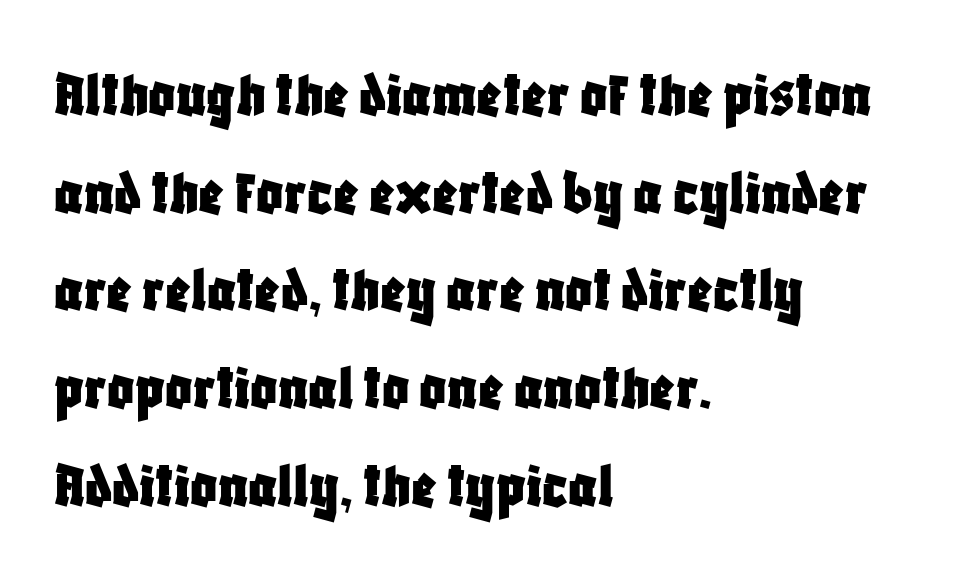
Unmarked baselines from the first word to the last. The type is set solid horizontally, with unmodified tracking. You can tell it's not italic because the verticals are truly vertical. The rendering shows plain stroke endings on the letterforms — a sans-serif design.
